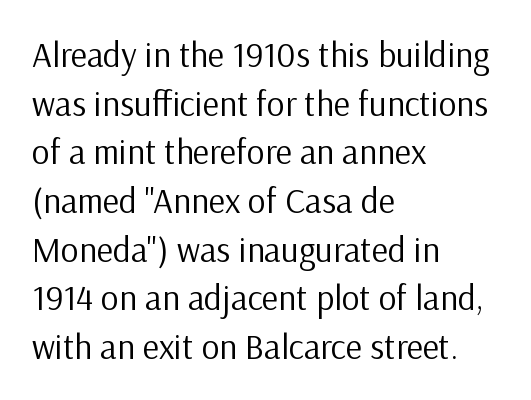
{"serif": "no", "italic": "no", "bold": "no", "weight": "regular", "width": "normal", "stroke_contrast": "low", "x_height": "medium", "monospaced": "no", "underline": "no", "align": "left", "line_spacing": "normal", "line_spacing_ratio": 1.39, "letter_spacing": "normal", "letter_spacing_em": 0.0, "glyph_px": 35}
